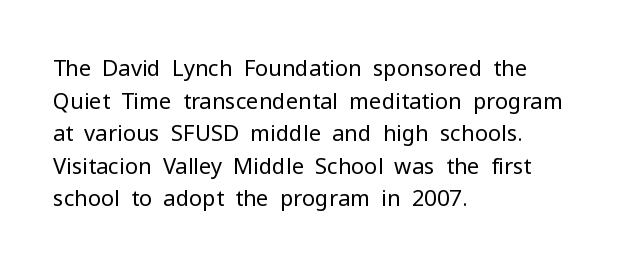
Rows of type keep a routine distance in the vertical direction. The space beneath each line is pristine and unruled. Which margin do the lines hug? The left one — the right edge is uneven. The letterforms sit shoulder to shoulder at normal distance.
